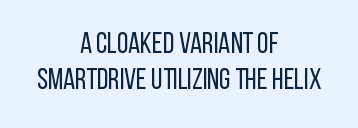
Q: Is the text bold? A: No.
Q: Is the text italic (slanted)? A: No, it is upright.
Q: Is the typeface a serif or a sans-serif typeface? A: Sans-serif.
Q: Is the text underlined? A: No.
Q: How is the paragraph aligned? A: Centered.
Q: Is the spacing between letters normal or unusually wide? A: Normal.
Q: Width (condensed, normal, or wide)? A: Condensed.
Q: Stroke contrast? A: Low.
Q: x-height? A: Large.
Q: Monospaced? A: No.
